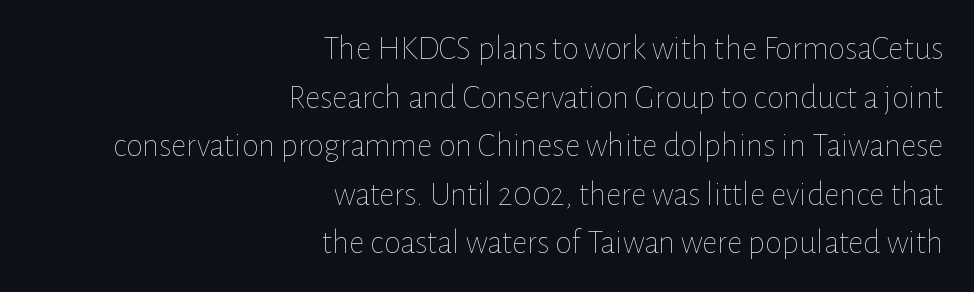
Designer's note — italics off, roman on. Character widths vary here, with narrow letters taking less room than wide ones. Letters rest on an invisible, unmarked baseline. Each word holds together tightly as a unit, with standard inter-letter gaps. One glance says typical: line gaps are just what's usual. Weight: in the light-to-regular range.
